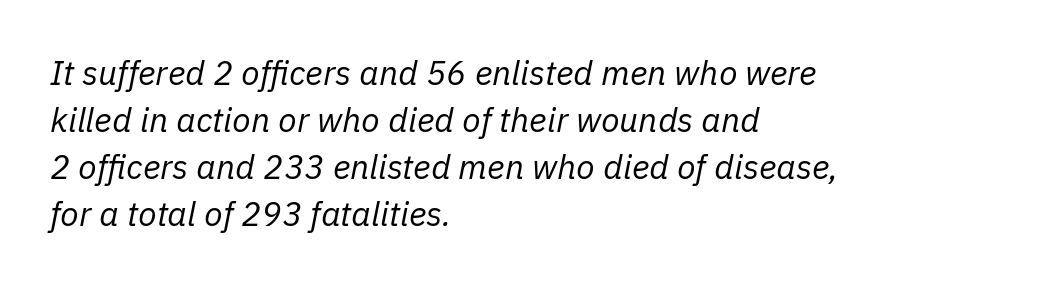
Q: Is the text bold? A: No.
Q: Is the text italic (slanted)? A: Yes, it leans right by about 11 degrees.
Q: Is the text underlined? A: No.
Q: How is the paragraph aligned? A: Left-aligned.
Q: Is the spacing between letters normal or unusually wide? A: Normal.
Q: Is the spacing between lines tight, normal or loose? A: Normal.
Q: Width (condensed, normal, or wide)? A: Normal.
Q: Stroke contrast? A: Low.
Q: x-height? A: Medium.
Q: Monospaced? A: No.
